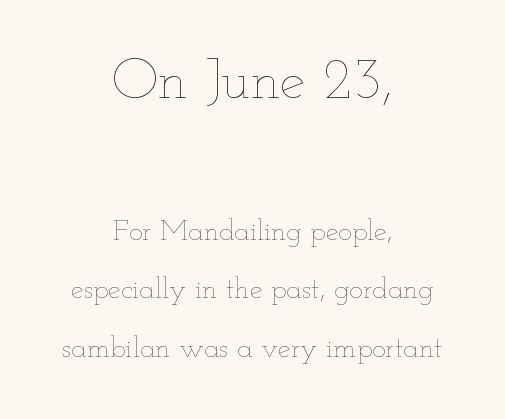
{"italic": "no", "bold": "no", "weight": "thin", "width": "wide", "stroke_contrast": "low", "x_height": "small", "monospaced": "no", "underline": "no", "align": "center", "line_spacing": "loose", "line_spacing_ratio": 2.02, "letter_spacing": "normal", "letter_spacing_em": 0.0, "larger_block": "first", "size_ratio": 2.0, "glyph_px": 58}
